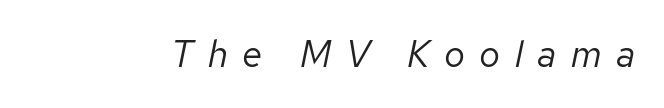
The image shows 37 px regular-weight type, italic (leaning right); set unusually wide letter spacing (+0.39 em), not underlined; low stroke contrast and a medium x-height.
